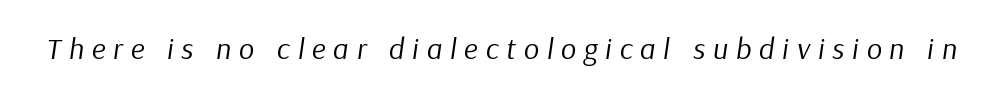
The image shows 30 px regular-weight type, italic (leaning right); set unusually wide letter spacing (+0.26 em), not underlined; low stroke contrast and a medium x-height.
